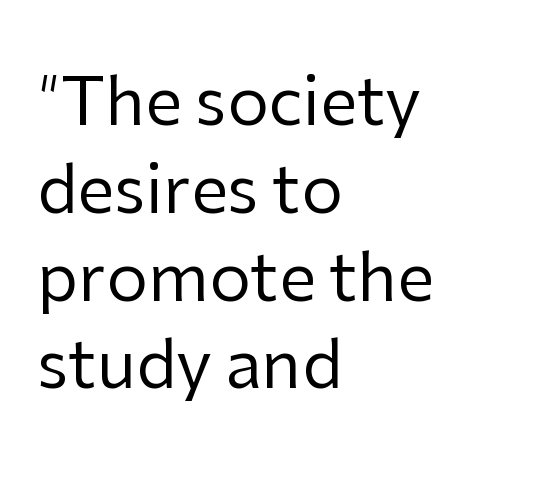
You could not count columns in this text — the font is proportionally spaced. Words appear dense and cohesive because spacing is normal. This sample uses an upright cut, with every glyph sitting square on the baseline. Notice how descenders clear the ascenders below comfortably — that's standard leading. No heavy texture on the line: the type isn't bold.
